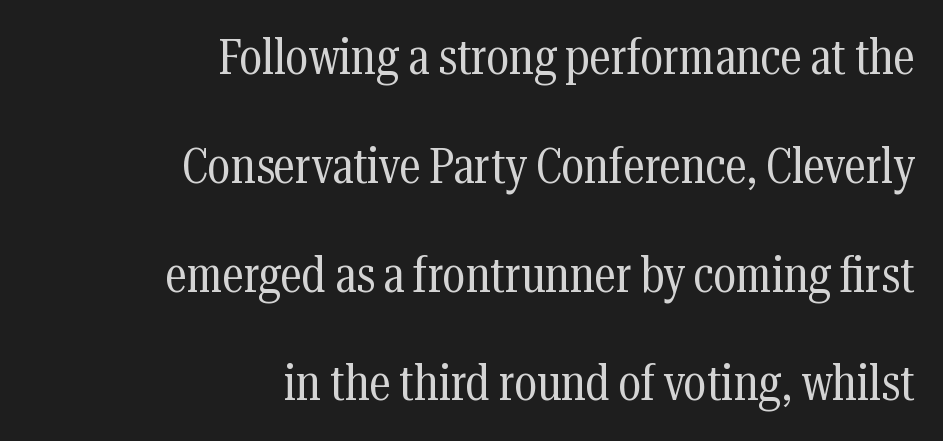
Are there feet on the stems? There are — it's a serif. The designer dialed line spacing up above the default. Here the designer chose a conventional face with non-uniform glyph widths. The lines in this sample share a right terminus and differ only in where they begin. Has an underline been added? It has not.
